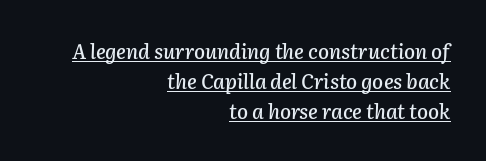
Q: Is the text italic (slanted)? A: Yes, it leans right by about 2 degrees.
Q: Is the text underlined? A: Yes.
Q: How is the paragraph aligned? A: Right-aligned.
Q: Is the spacing between letters normal or unusually wide? A: Normal.
Q: Is the spacing between lines tight, normal or loose? A: Normal.
